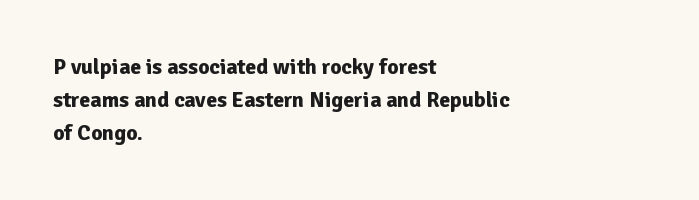
{"italic": "no", "bold": "yes", "underline": "no", "align": "left", "line_spacing": "normal", "line_spacing_ratio": 1.49, "letter_spacing": "normal", "letter_spacing_em": 0.0, "glyph_px": 22}
